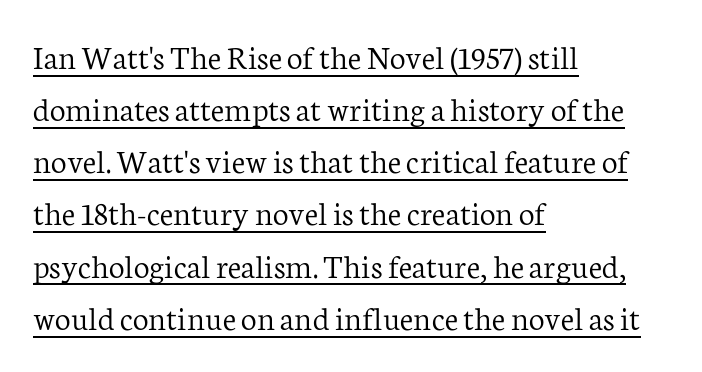
The rendering uses natural spacing where letterforms have individual widths. Students, observe: this is what conventionally led text looks like. The rendered words wear a rule along their underside. The face used here is rendered with its standard letterfit. The setting favours the left margin, as ordinary paragraphs usually do.
